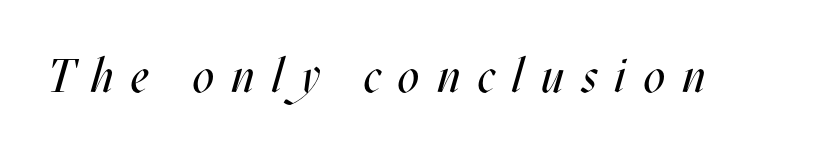
{"italic": "yes", "lean": "right", "slant_degrees": 17, "bold": "no", "weight": "regular", "width": "condensed", "stroke_contrast": "medium", "x_height": "large", "monospaced": "no", "underline": "no", "letter_spacing": "wide", "letter_spacing_em": 0.37, "glyph_px": 47}
